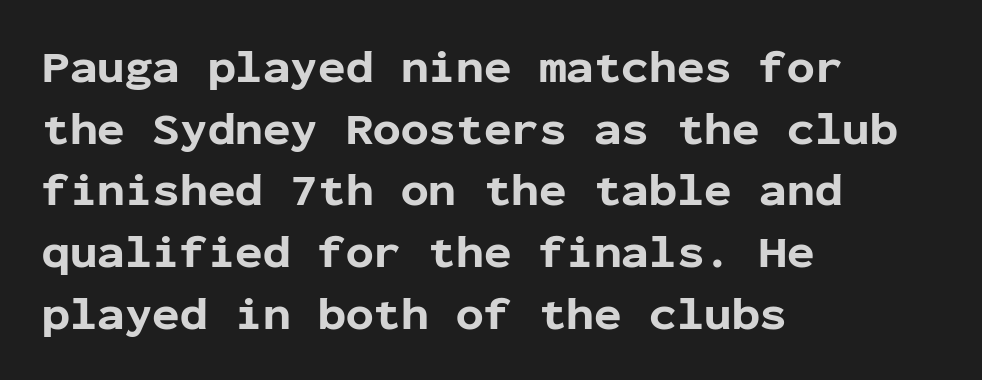
Q: Is the text bold? A: Yes.
Q: Is the text italic (slanted)? A: No, it is upright.
Q: Is the typeface a serif or a sans-serif typeface? A: Sans-serif.
Q: Is the text underlined? A: No.
Q: How is the paragraph aligned? A: Left-aligned.
Q: Is the spacing between letters normal or unusually wide? A: Normal.
Q: Is the spacing between lines tight, normal or loose? A: Normal.
Q: Width (condensed, normal, or wide)? A: Normal.
Q: Stroke contrast? A: Low.
Q: x-height? A: Medium.
Q: Monospaced? A: Yes.
